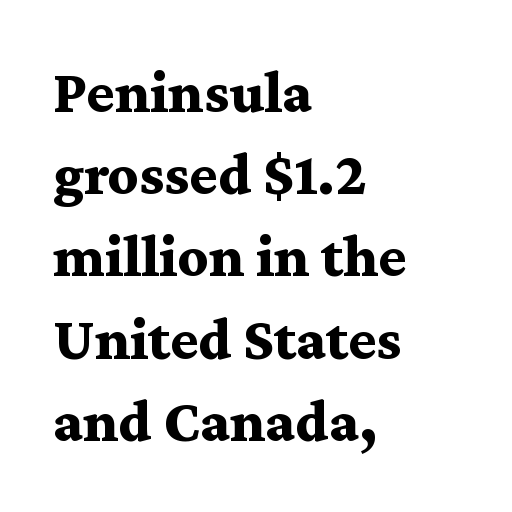
Here the designer chose a conventional face with non-uniform glyph widths. The face used here is seriffed, in the tradition of book romans. In terms of letterspacing, this is plain default setting. One glance says typical: line gaps are just what's usual.
